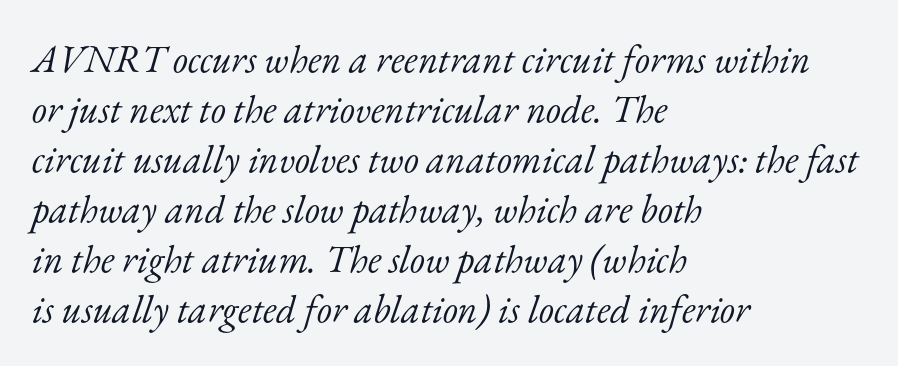
{"serif": "yes", "italic": "yes", "lean": "right", "slant_degrees": 17, "bold": "no", "weight": "light", "width": "normal", "stroke_contrast": "low", "x_height": "small", "monospaced": "no", "underline": "no", "align": "left", "line_spacing": "normal", "line_spacing_ratio": 1.28, "letter_spacing": "normal", "letter_spacing_em": 0.0, "glyph_px": 39}
